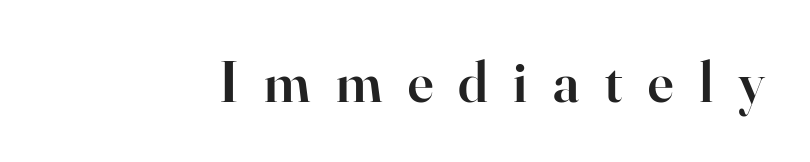
Are there feet on the stems? There are — it's a serif. Each glyph is drawn with semibold strokes, heavier than normal yet not fully bold. Here the designer chose a conventional face with non-uniform glyph widths. Every stem runs plumb, perpendicular to the baseline.
